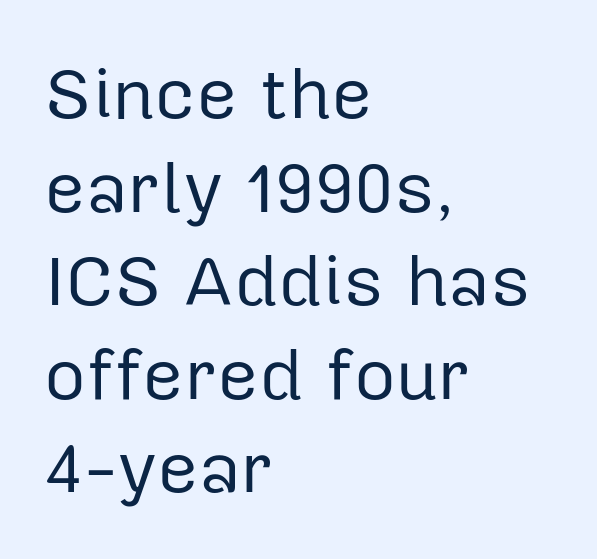
The image shows 72 px regular-weight sans-serif type, upright; set left-aligned, normal line spacing (1.3x), normal letter spacing, not underlined; low stroke contrast and a medium x-height.
